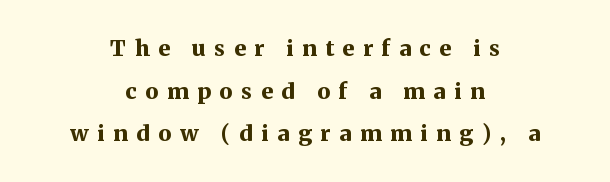
Typesetter's note: full bold, strokes at maximum text heaviness. Has an underline been added? It has not. How are the letters spaced? Widely, with obvious added tracking. If you folded the block vertically in half, each line would mirror itself in length. Line spacing here is loose. When letters stand straight like this, we call the style roman or upright.
